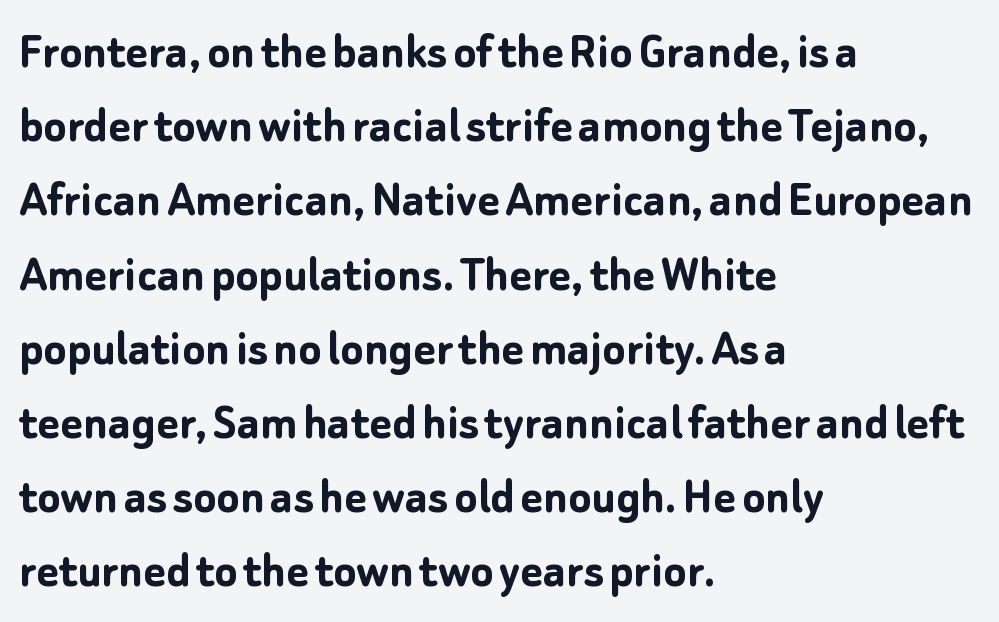
Q: Is the text bold? A: Yes.
Q: Is the text italic (slanted)? A: No, it is upright.
Q: Is the typeface a serif or a sans-serif typeface? A: Sans-serif.
Q: Is the text underlined? A: No.
Q: How is the paragraph aligned? A: Left-aligned.
Q: Is the spacing between letters normal or unusually wide? A: Normal.
Q: Is the spacing between lines tight, normal or loose? A: Normal.
Q: Width (condensed, normal, or wide)? A: Normal.
Q: Stroke contrast? A: Low.
Q: x-height? A: Medium.
Q: Monospaced? A: No.
